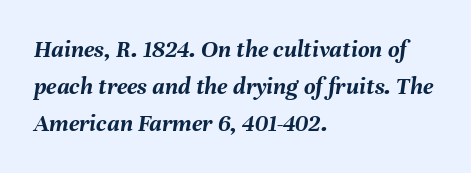
The image shows 25 px bold type, italic (leaning right); set left-aligned, normal line spacing (1.49x), normal letter spacing, not underlined.
